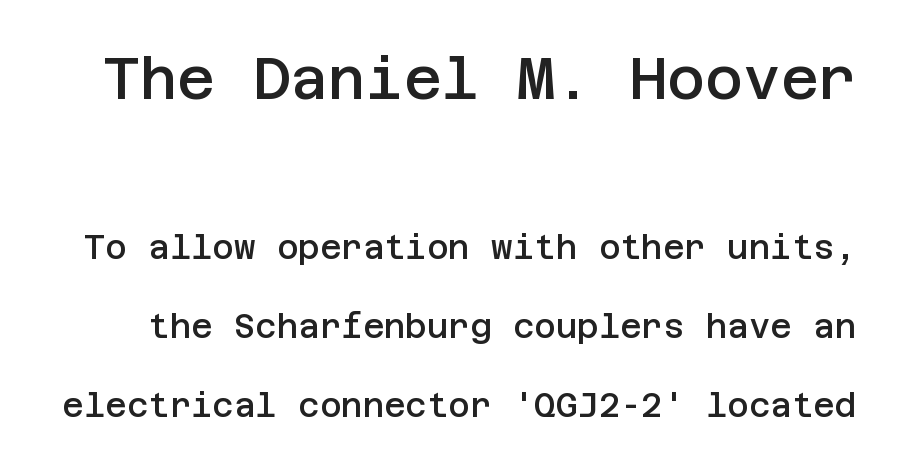
{"serif": "no", "italic": "no", "bold": "semi", "weight": "semibold", "width": "normal", "stroke_contrast": "low", "x_height": "large", "underline": "no", "line_spacing": "loose", "line_spacing_ratio": 2.38, "letter_spacing": "normal", "letter_spacing_em": 0.0, "larger_block": "first", "size_ratio": 1.76, "glyph_px": 58}
